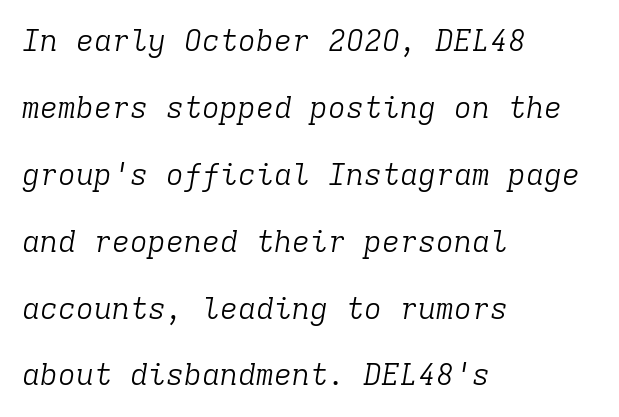
Regarding leading, the lines here are spaced well apart. Unmarked baselines from the first word to the last. Nothing heavy about these letters — not bold at all. The passage is arranged the way most books set body copy — flush left. The characters display serif detailing at their extremities.
